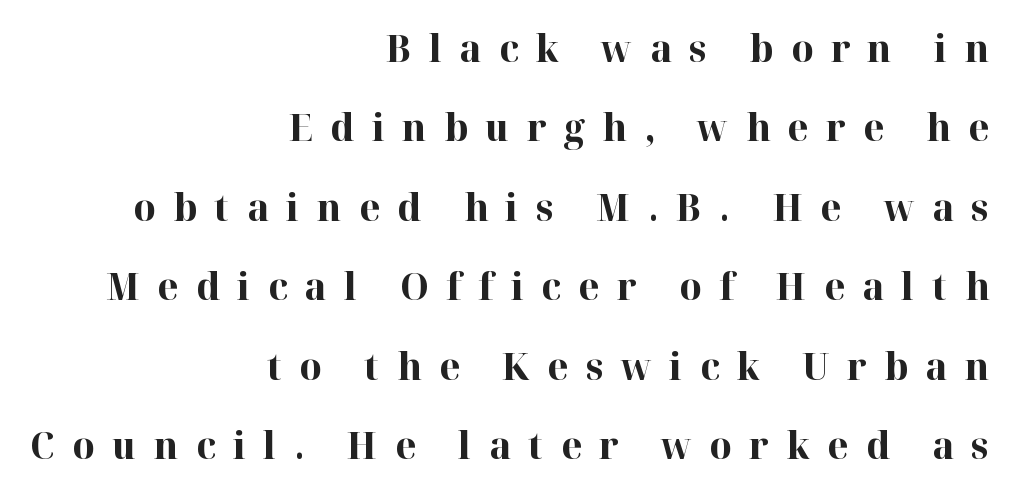
The image shows 38 px bold serif type, upright; set right-aligned, loose line spacing (2.09x), unusually wide letter spacing (+0.46 em), not underlined; high stroke contrast and a medium x-height.
